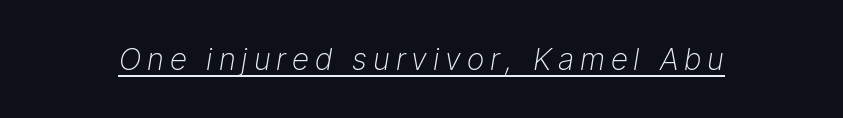
{"italic": "yes", "lean": "right", "slant_degrees": 9, "bold": "no", "weight": "light", "width": "normal", "stroke_contrast": "low", "x_height": "medium", "monospaced": "no", "underline": "yes", "letter_spacing": "wide", "letter_spacing_em": 0.2, "glyph_px": 30}
